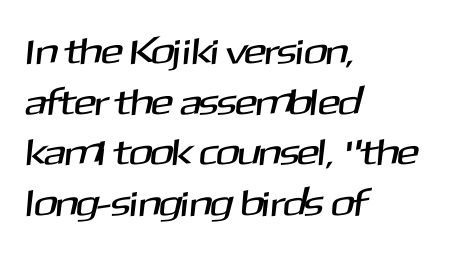
{"serif": "no", "width": "normal", "stroke_contrast": "medium", "x_height": "medium", "monospaced": "no", "underline": "no", "align": "left", "line_spacing": "normal", "line_spacing_ratio": 1.37, "letter_spacing": "normal", "letter_spacing_em": 0.0, "glyph_px": 37}
